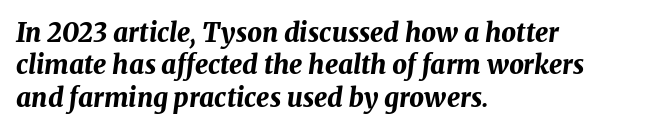
{"italic": "yes", "lean": "right", "slant_degrees": 8, "bold": "yes", "underline": "no", "align": "left", "line_spacing": "normal", "line_spacing_ratio": 1.25, "letter_spacing": "normal", "letter_spacing_em": 0.0, "glyph_px": 26}
